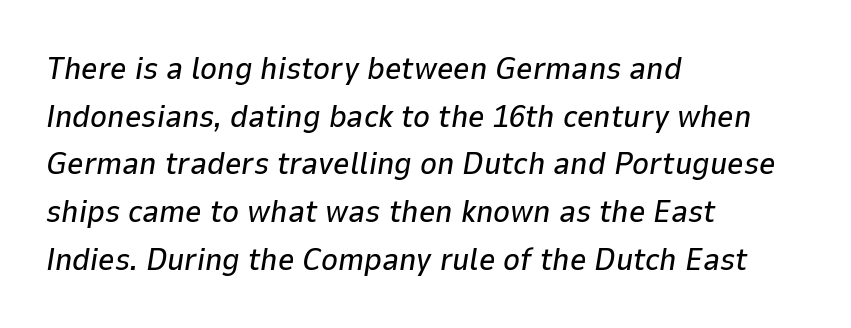
Q: Is the text italic (slanted)? A: Yes, it leans right by about 9 degrees.
Q: Is the text underlined? A: No.
Q: How is the paragraph aligned? A: Left-aligned.
Q: Is the spacing between letters normal or unusually wide? A: Normal.
Q: Is the spacing between lines tight, normal or loose? A: Normal.
Q: Width (condensed, normal, or wide)? A: Normal.
Q: Stroke contrast? A: Low.
Q: x-height? A: Medium.
Q: Monospaced? A: No.
